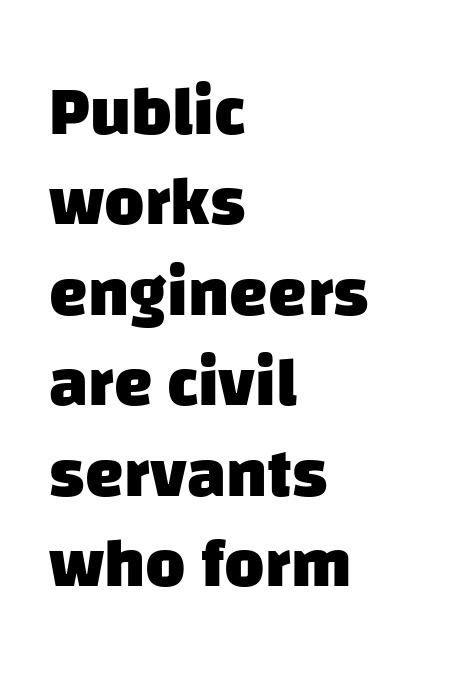
Letterform terminals end flat and unadorned throughout the passage. The glyphs have the mass of a bold cut. Each letter keeps its own natural width here, so spacing adapts to shape. The specimen omits any rule beneath the text block's lines. Horizontal alignment here is leftward, the default for most running prose. A typesetter would call this leading conventional body-copy spacing.
